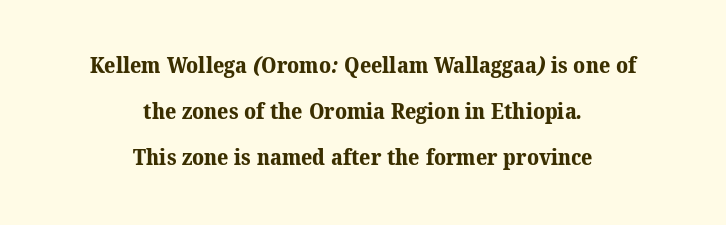
{"bold": "yes", "underline": "no", "align": "center", "line_spacing": "loose", "line_spacing_ratio": 2.09, "letter_spacing": "normal", "letter_spacing_em": 0.0, "glyph_px": 22}
